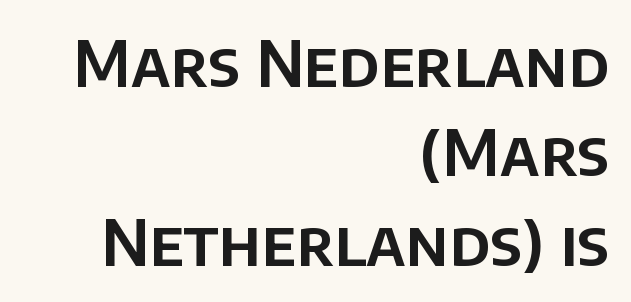
These lines sit exactly where default settings would place them. The setting favours the right margin, as signatures and pull-quotes sometimes do. This sample uses plain, unmodified letter spacing. Serifs: no, the terminals of the letterforms are clean.
